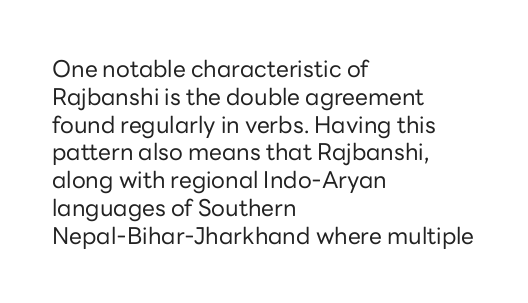
Q: Is the text bold? A: No.
Q: Is the text italic (slanted)? A: No, it is upright.
Q: Is the text underlined? A: No.
Q: How is the paragraph aligned? A: Left-aligned.
Q: Is the spacing between letters normal or unusually wide? A: Normal.
